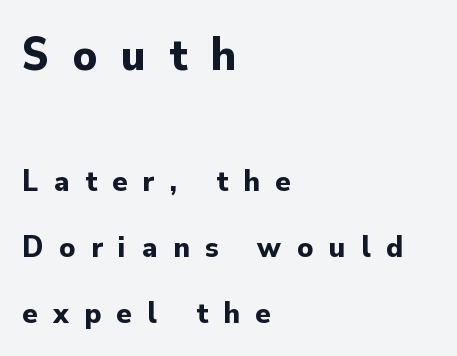
The image shows 47 px bold sans-serif type, upright; set left-aligned, loose line spacing (2.12x), unusually wide letter spacing (+0.5 em), not underlined; the first (top) block is 1.52x larger; low stroke contrast and a small x-height.
